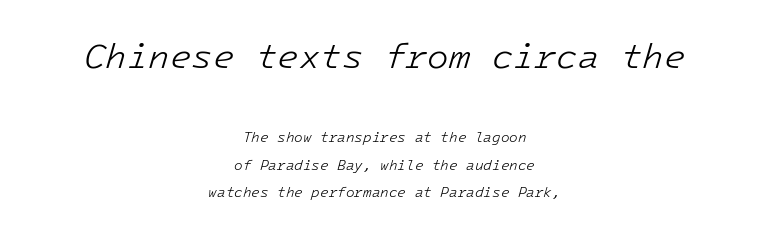
{"italic": "yes", "lean": "right", "slant_degrees": 16, "bold": "no", "weight": "light", "width": "normal", "stroke_contrast": "low", "x_height": "medium", "underline": "no", "align": "center", "line_spacing": "loose", "line_spacing_ratio": 1.97, "letter_spacing": "normal", "letter_spacing_em": 0.0, "larger_block": "first", "size_ratio": 2.5, "glyph_px": 35}
